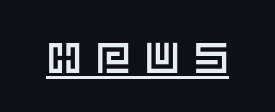
Q: Is the text italic (slanted)? A: No, it is upright.
Q: Is the text underlined? A: Yes.
Q: Is the spacing between letters normal or unusually wide? A: Unusually wide.
Q: Width (condensed, normal, or wide)? A: Normal.
Q: x-height? A: Large.
